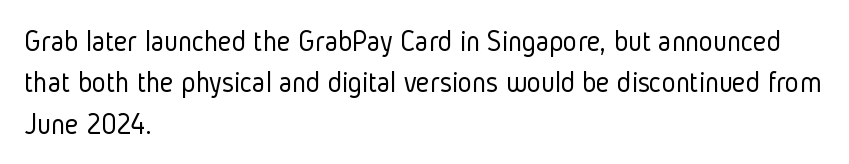
{"serif": "no", "italic": "no", "bold": "no", "weight": "light", "width": "condensed", "stroke_contrast": "low", "x_height": "medium", "monospaced": "no", "underline": "no", "align": "left", "line_spacing": "normal", "line_spacing_ratio": 1.38, "letter_spacing": "normal", "letter_spacing_em": 0.0, "glyph_px": 30}
